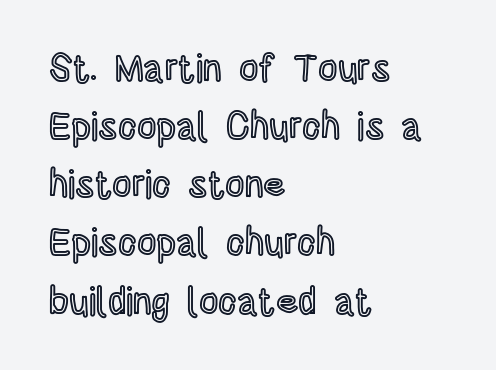
Q: Is the text italic (slanted)? A: No, it is upright.
Q: Is the text underlined? A: No.
Q: How is the paragraph aligned? A: Left-aligned.
Q: Is the spacing between letters normal or unusually wide? A: Normal.
Q: Is the spacing between lines tight, normal or loose? A: Normal.
Q: Width (condensed, normal, or wide)? A: Condensed.
Q: x-height? A: Large.
Q: Monospaced? A: No.
